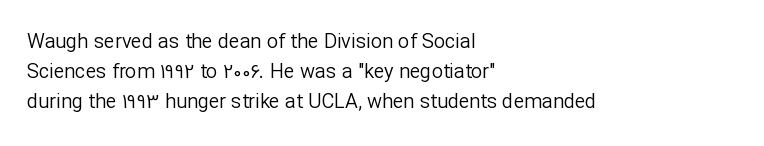
The image shows 20 px text type, upright; set left-aligned, normal line spacing (1.5x), normal letter spacing, not underlined.
